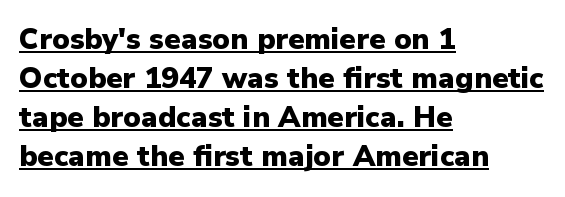
The image shows 29 px heavy sans-serif type, upright; set left-aligned, normal line spacing (1.35x), normal letter spacing, underlined; low stroke contrast and a medium x-height.
